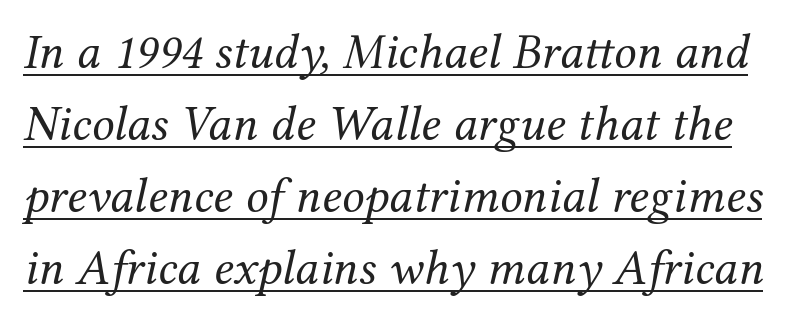
The image shows 50 px regular-weight serif type, italic (leaning right); set normal line spacing (1.44x), normal letter spacing, underlined; medium stroke contrast and a medium x-height.
